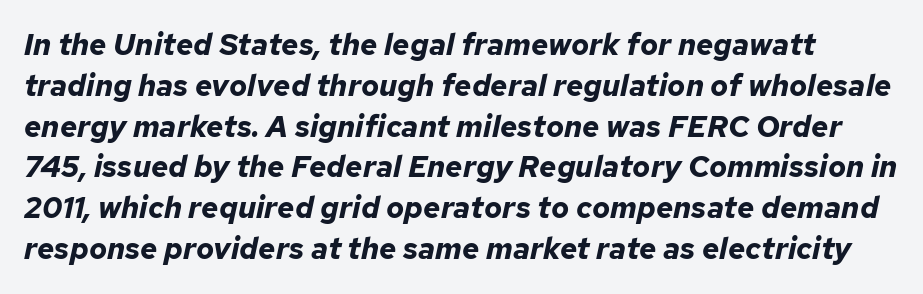
Every letter is thick-stroked: bold, no question. Every character sits at an angle, as italics do. These lines sit exactly where default settings would place them. Proportional: the letters do not fall into vertical columns. Nothing unusual about the tracking: characters are spaced as the font intends. Clear beneath every line of the passage.
